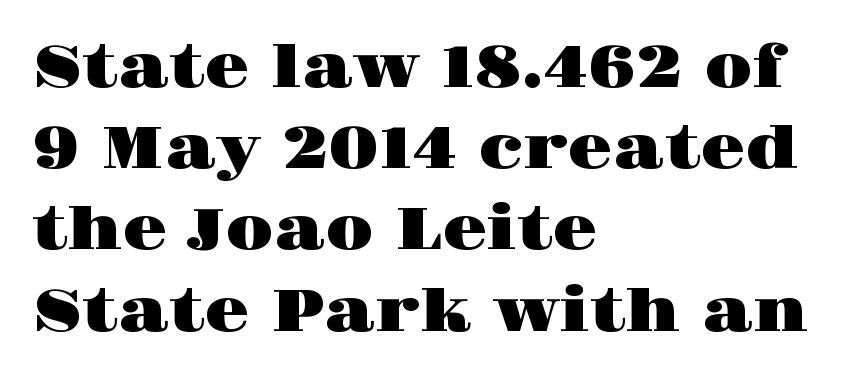
The image shows 58 px wide serif type, upright; set left-aligned, normal line spacing (1.4x), normal letter spacing, not underlined; high stroke contrast and a large x-height.
